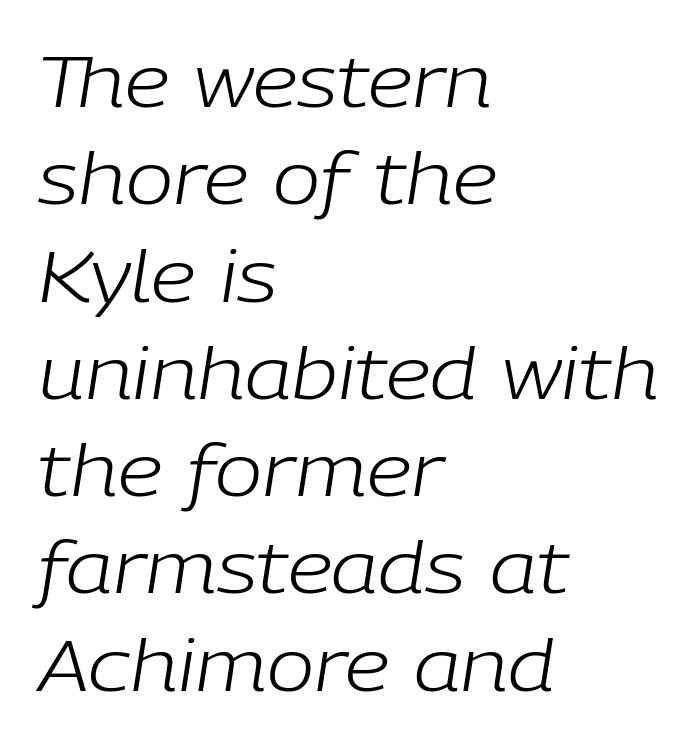
Compared with typical body copy, the letter spacing here is the same. Emphasis-style slanted type is in use. A clean baseline with only descenders dipping below it. The rendering uses a moderate line-height, typical for paragraphs. Think of a printed novel: that variable character pitch is what you see here.
